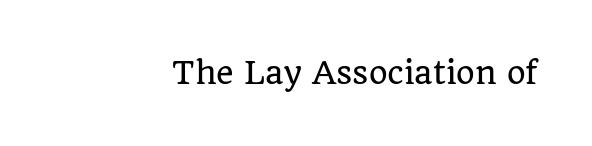
A typesetter would call this proportional, since set widths differ per character. The gaps between neighbouring characters are ordinary and unremarkable. The characters display serif detailing at their extremities. Posture: upright roman.
